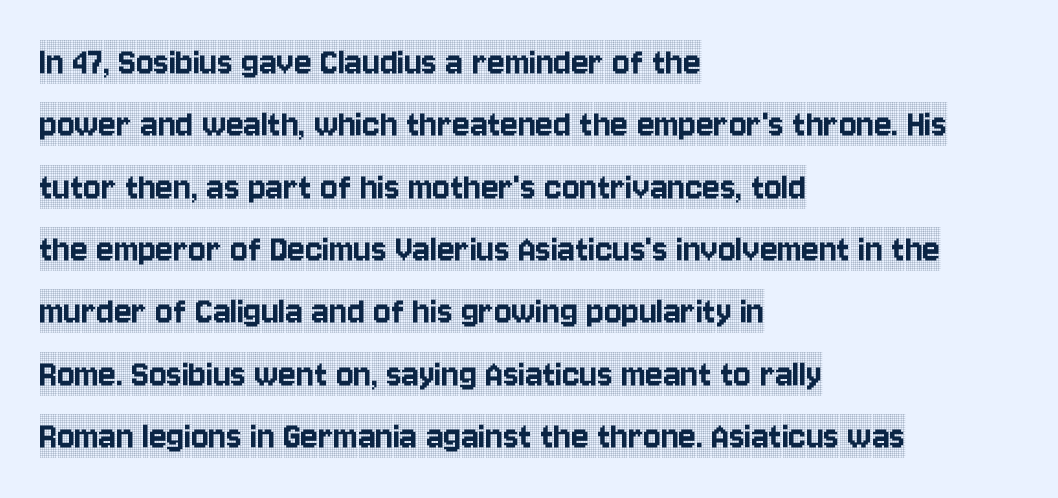
The image shows 41 px condensed serif type, upright; set left-aligned, normal line spacing (1.52x), normal letter spacing, not underlined; a large x-height.
